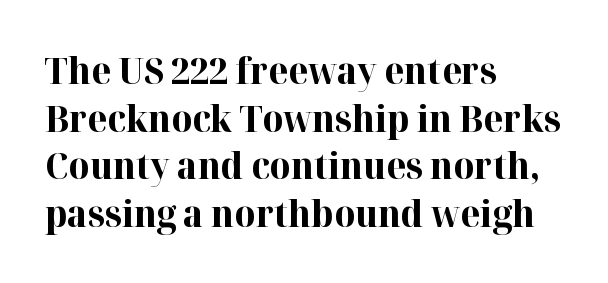
{"serif": "yes", "italic": "no", "bold": "yes", "weight": "bold", "width": "normal", "stroke_contrast": "high", "x_height": "medium", "monospaced": "no", "underline": "no", "align": "left", "line_spacing": "normal", "line_spacing_ratio": 1.32, "letter_spacing": "normal", "letter_spacing_em": 0.0, "glyph_px": 36}
